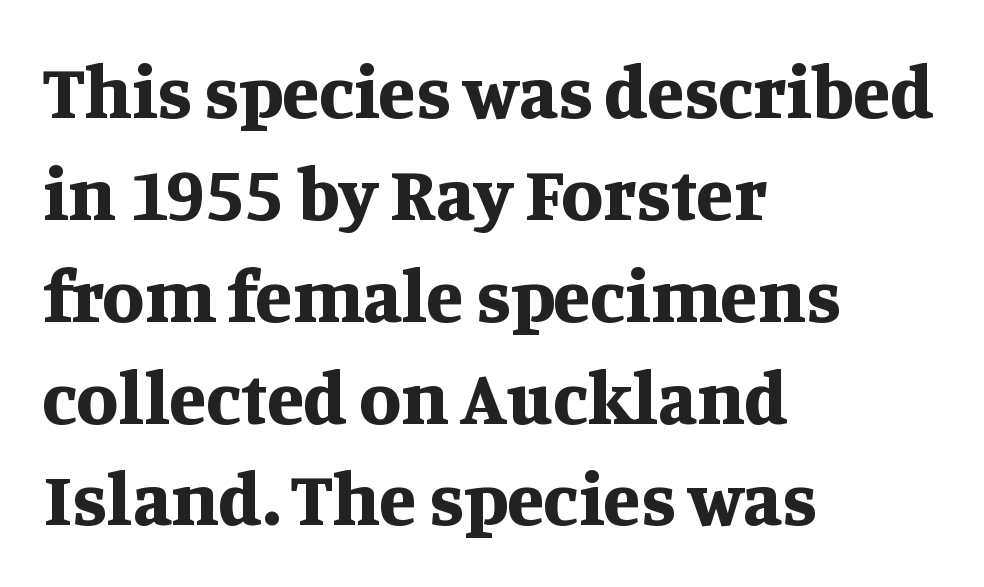
Q: Is the text bold? A: Yes.
Q: Is the text italic (slanted)? A: No, it is upright.
Q: Is the typeface a serif or a sans-serif typeface? A: Serif.
Q: Is the text underlined? A: No.
Q: How is the paragraph aligned? A: Left-aligned.
Q: Is the spacing between letters normal or unusually wide? A: Normal.
Q: Is the spacing between lines tight, normal or loose? A: Normal.
Q: Width (condensed, normal, or wide)? A: Normal.
Q: Stroke contrast? A: Medium.
Q: x-height? A: Large.
Q: Monospaced? A: No.
